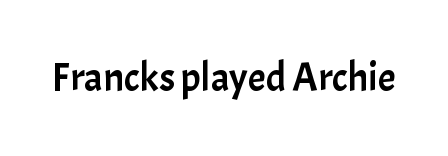
Every stem runs plumb, perpendicular to the baseline. The foot of each line stays bare and open. Here the designer chose a conventional face with non-uniform glyph widths. This rendering leaves character spacing at its baseline value.
